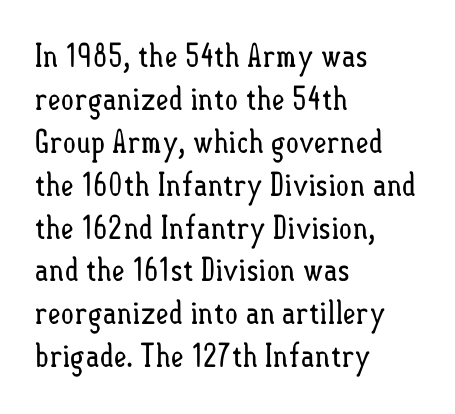
Q: Is the text bold? A: No.
Q: Is the text italic (slanted)? A: No, it is upright.
Q: Is the text underlined? A: No.
Q: How is the paragraph aligned? A: Left-aligned.
Q: Is the spacing between letters normal or unusually wide? A: Normal.
Q: Is the spacing between lines tight, normal or loose? A: Normal.
Q: Width (condensed, normal, or wide)? A: Condensed.
Q: Stroke contrast? A: Low.
Q: x-height? A: Small.
Q: Monospaced? A: No.
